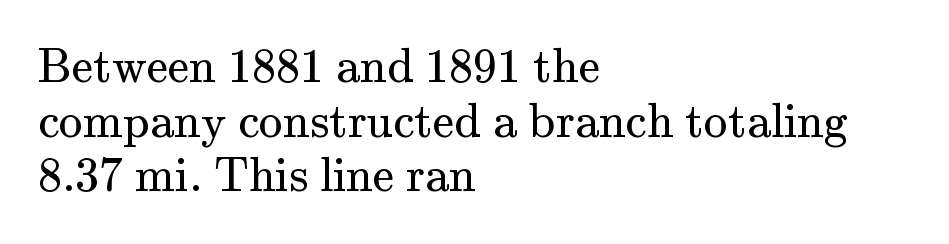
Q: Is the text bold? A: No.
Q: Is the text italic (slanted)? A: No, it is upright.
Q: Is the typeface a serif or a sans-serif typeface? A: Serif.
Q: Is the text underlined? A: No.
Q: How is the paragraph aligned? A: Left-aligned.
Q: Is the spacing between letters normal or unusually wide? A: Normal.
Q: Is the spacing between lines tight, normal or loose? A: Tight.
Q: Width (condensed, normal, or wide)? A: Normal.
Q: Stroke contrast? A: Medium.
Q: x-height? A: Small.
Q: Monospaced? A: No.
